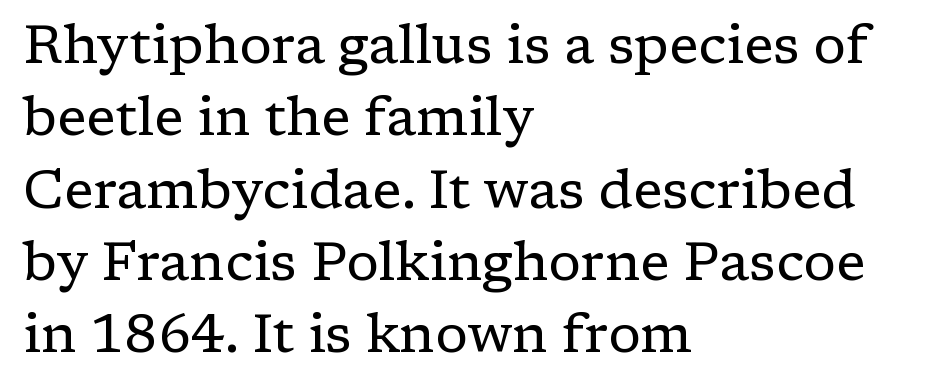
Q: Is the text bold? A: No.
Q: Is the text italic (slanted)? A: No, it is upright.
Q: Is the typeface a serif or a sans-serif typeface? A: Serif.
Q: Is the text underlined? A: No.
Q: How is the paragraph aligned? A: Left-aligned.
Q: Is the spacing between letters normal or unusually wide? A: Normal.
Q: Is the spacing between lines tight, normal or loose? A: Normal.
Q: Width (condensed, normal, or wide)? A: Normal.
Q: Stroke contrast? A: Low.
Q: x-height? A: Medium.
Q: Monospaced? A: No.
